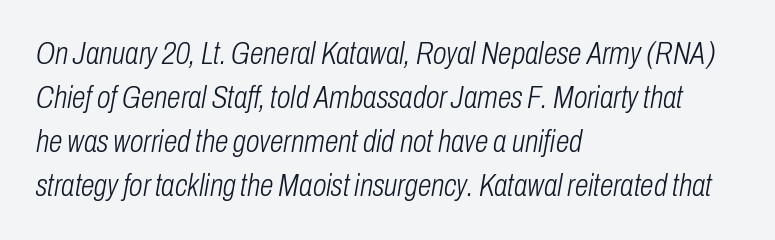
Q: Is the text bold? A: No.
Q: Is the text italic (slanted)? A: Yes, it leans right by about 10 degrees.
Q: Is the text underlined? A: No.
Q: How is the paragraph aligned? A: Left-aligned.
Q: Is the spacing between letters normal or unusually wide? A: Normal.
Q: Is the spacing between lines tight, normal or loose? A: Normal.
Q: Width (condensed, normal, or wide)? A: Condensed.
Q: Stroke contrast? A: Low.
Q: x-height? A: Medium.
Q: Monospaced? A: No.
